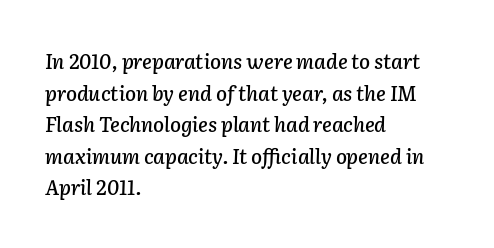
The paragraph shown leans on its left margin. Check the space under the baseline: it is left empty. The lines sit at an ordinary, default distance from one another. The rendering applies a slant to the glyphs. Here the glyphs are tracked normally, forming tight word shapes.
